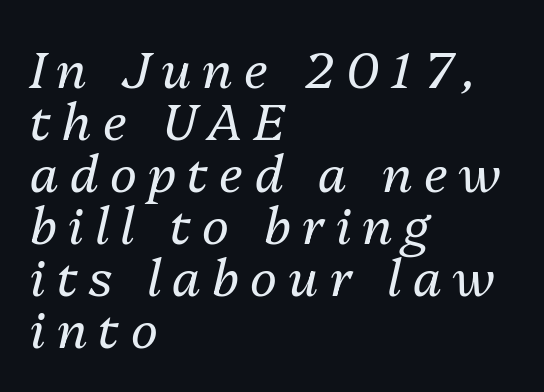
The image shows 51 px regular-weight type, italic (leaning right); set left-aligned, tight line spacing (1.02x), unusually wide letter spacing (+0.22 em), not underlined; medium stroke contrast and a medium x-height.
